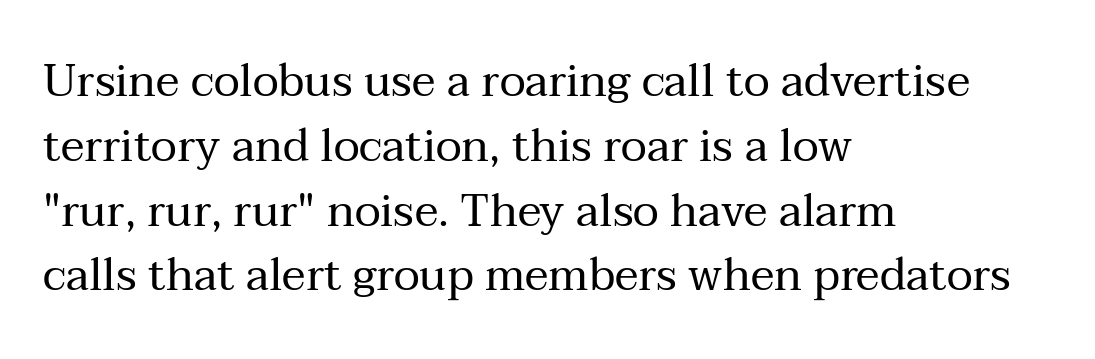
{"serif": "yes", "italic": "no", "bold": "no", "weight": "regular", "width": "normal", "stroke_contrast": "medium", "x_height": "medium", "monospaced": "no", "underline": "no", "align": "left", "line_spacing": "normal", "line_spacing_ratio": 1.44, "letter_spacing": "normal", "letter_spacing_em": 0.0, "glyph_px": 45}
